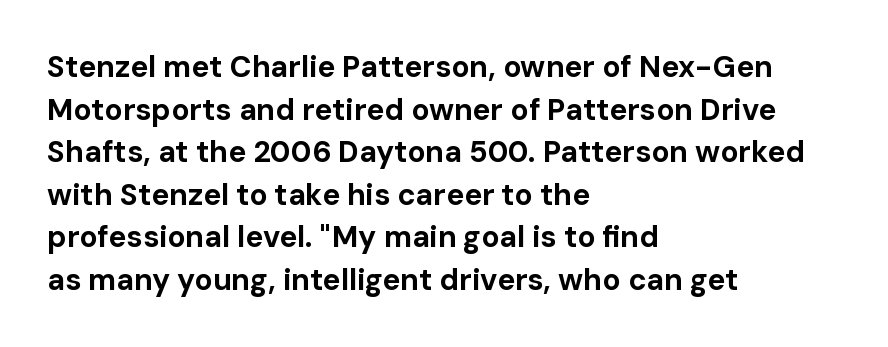
The image shows 30 px bold sans-serif type, upright; set left-aligned, normal line spacing (1.42x), normal letter spacing, not underlined; low stroke contrast and a medium x-height.
